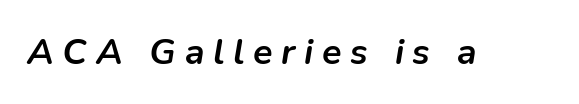
The image shows 36 px semibold type, italic (leaning right); set unusually wide letter spacing (+0.24 em), not underlined; low stroke contrast and a medium x-height.
